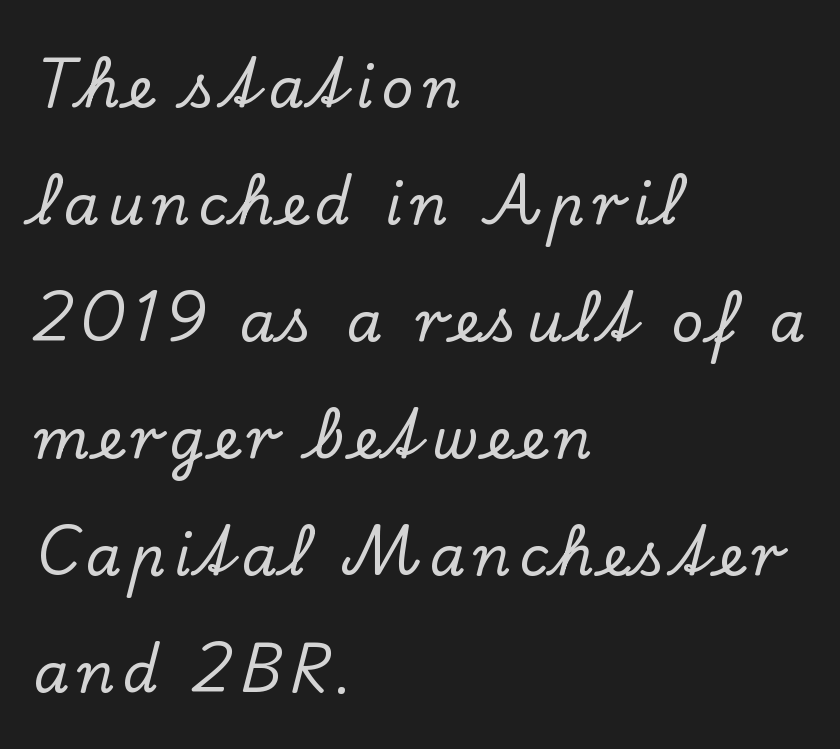
Q: Is the text italic (slanted)? A: Yes.
Q: Is the typeface a serif or a sans-serif typeface? A: Serif.
Q: Is the text underlined? A: No.
Q: How is the paragraph aligned? A: Left-aligned.
Q: Is the spacing between lines tight, normal or loose? A: Loose.
Q: Width (condensed, normal, or wide)? A: Normal.
Q: Stroke contrast? A: Low.
Q: x-height? A: Small.
Q: Monospaced? A: No.
